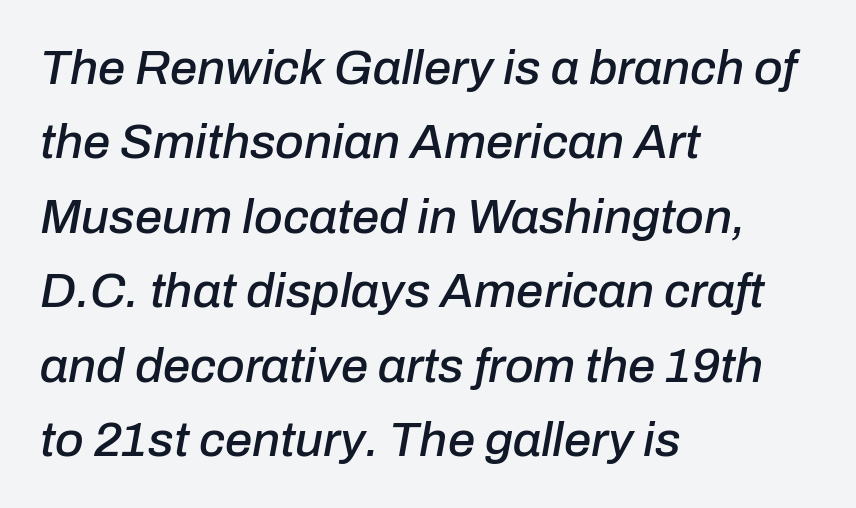
The face used here is proportionally spaced, like ordinary book or web type. There is no visible air inserted between adjacent glyphs. Underlining? Definitely not there. The lines sit at an ordinary, default distance from one another.
